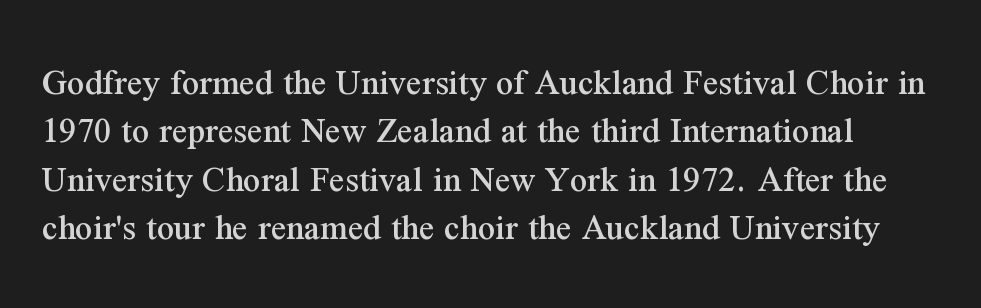
Rule under the text: the space is simply empty. Nothing unusual about the tracking: characters are spaced as the font intends. The rendering uses natural spacing where letterforms have individual widths. No italicization has been applied; the sample stays upright.
